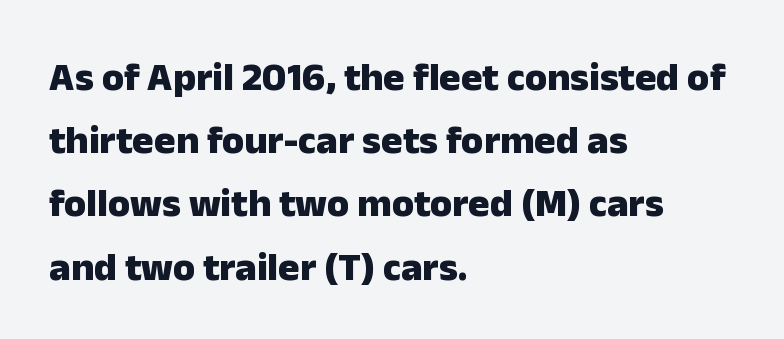
{"serif": "no", "italic": "no", "bold": "yes", "weight": "heavy", "width": "normal", "stroke_contrast": "low", "x_height": "medium", "monospaced": "no", "underline": "no", "align": "left", "line_spacing": "normal", "line_spacing_ratio": 1.58, "letter_spacing": "normal", "letter_spacing_em": 0.0, "glyph_px": 40}
